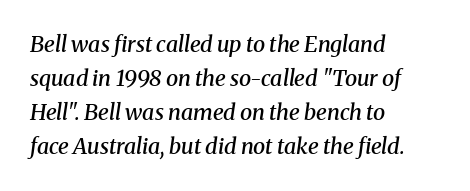
Summary of vertical rhythm: regular, with standard interline spacing. The face used here is rendered with its standard letterfit. Slant detected: the letters are inclined. Horizontally, the lines are justified to the leading edge only.
